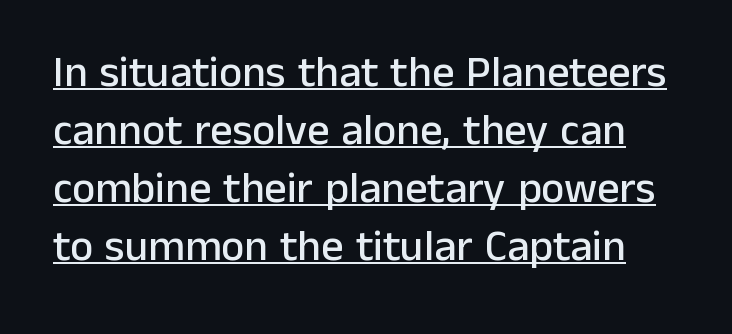
Quick note: interline space is typical. The face used here is rendered with its standard letterfit. The letters stand upright; this is a roman face. The type family on display is of the sans-serif kind.
